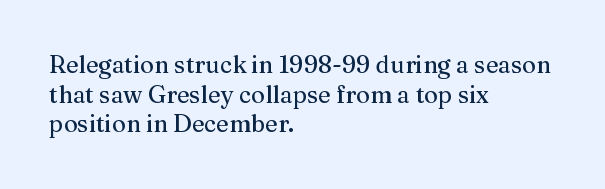
The image shows 24 px text type, upright; set left-aligned, line spacing 1.23x, normal letter spacing, not underlined.
